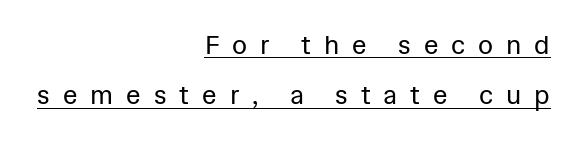
The passage shown is underscored from start to finish. A typesetter would call this heavily tracked-out type. The passage is arranged like a letterhead date or caption credit — flush right. Does the leading feel generous? Absolutely, it's lavish.
